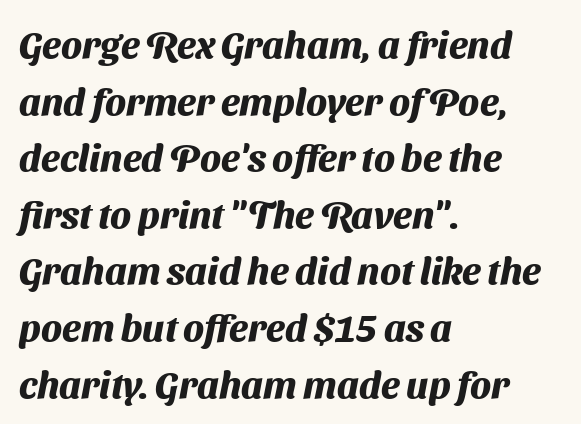
In terms of leading, this rendering sits right in the middle. Lines of text with bare space underneath. Standard letterfit; no display-style spreading of the glyphs. Caption: bold face, heavy strokes. Each line starts at the same left margin while the right side varies.
